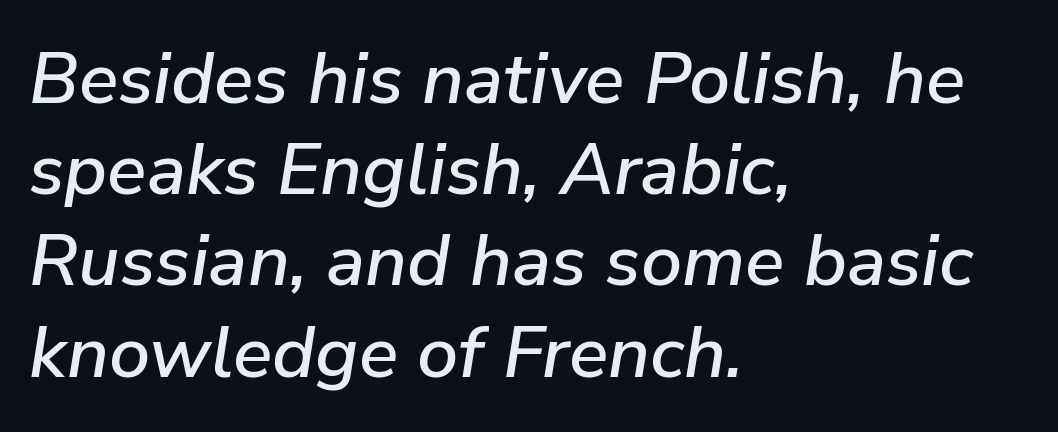
Lines of text with bare space underneath. Interline gaps are of average width in this sample. Style check: oblique. A student would call this left alignment; a typographer would say flush left, rag right. Varying glyph widths throughout — classic text-font behaviour.
